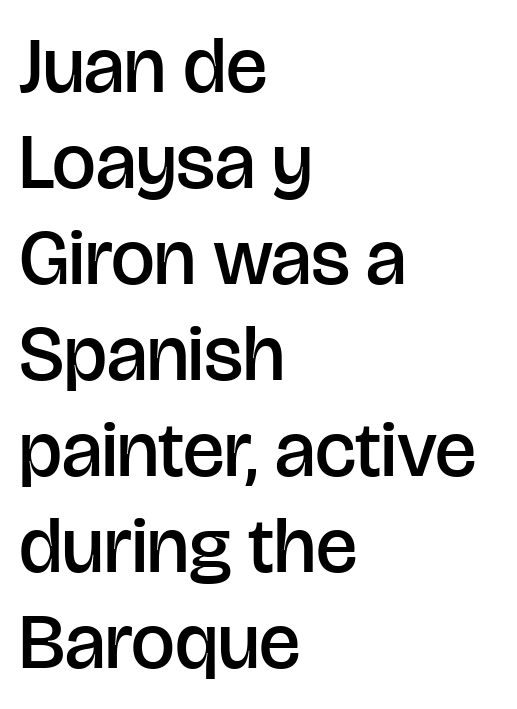
{"serif": "no", "italic": "no", "bold": "semi", "weight": "semibold", "width": "normal", "stroke_contrast": "low", "x_height": "large", "monospaced": "no", "underline": "no", "align": "left", "line_spacing_ratio": 1.23, "letter_spacing": "normal", "letter_spacing_em": 0.0, "glyph_px": 78}
